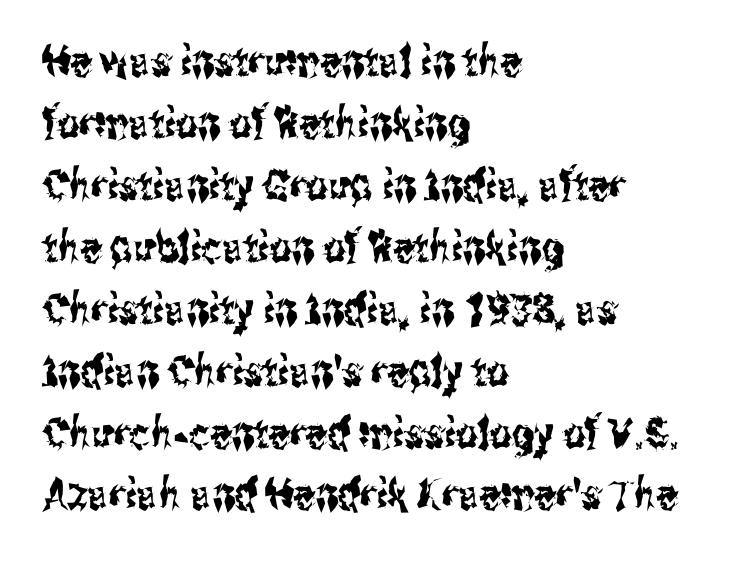
A roman cut, with each character standing at attention. Looks like regular typesetting: each glyph gets only the width it needs. Font category for this specimen: sans-serif. The lines in this sample share a left origin and differ only in where they stop. Descenders hang freely into open space.
